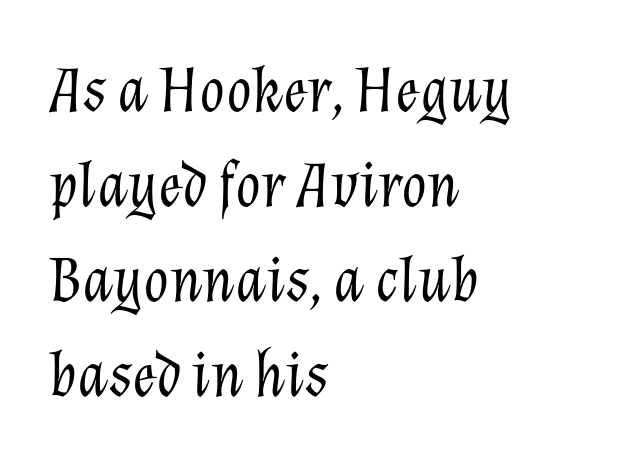
The image shows 65 px light type, italic (leaning right); set left-aligned, normal line spacing (1.46x), normal letter spacing, not underlined; low stroke contrast and a medium x-height.
